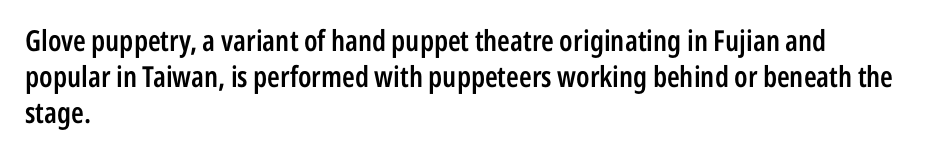
Q: Is the text bold? A: Semi-bold.
Q: Is the text italic (slanted)? A: No, it is upright.
Q: Is the typeface a serif or a sans-serif typeface? A: Sans-serif.
Q: Is the text underlined? A: No.
Q: How is the paragraph aligned? A: Left-aligned.
Q: Is the spacing between letters normal or unusually wide? A: Normal.
Q: Width (condensed, normal, or wide)? A: Condensed.
Q: Stroke contrast? A: Low.
Q: x-height? A: Medium.
Q: Monospaced? A: No.
